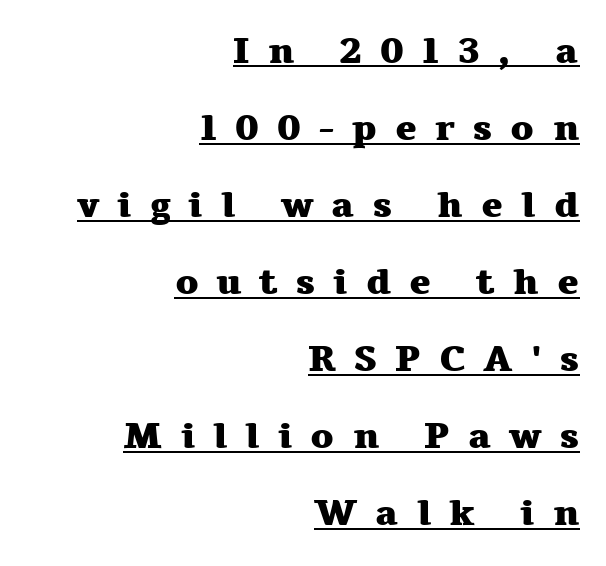
The image shows 36 px heavy, wide serif type, upright; set right-aligned, loose line spacing (2.14x), unusually wide letter spacing (+0.5 em), underlined; medium stroke contrast and a medium x-height.
